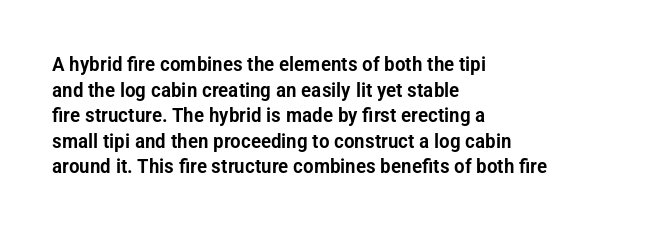
{"italic": "no", "underline": "no", "align": "left", "line_spacing": "normal", "line_spacing_ratio": 1.28, "letter_spacing": "normal", "letter_spacing_em": 0.0, "glyph_px": 20}
